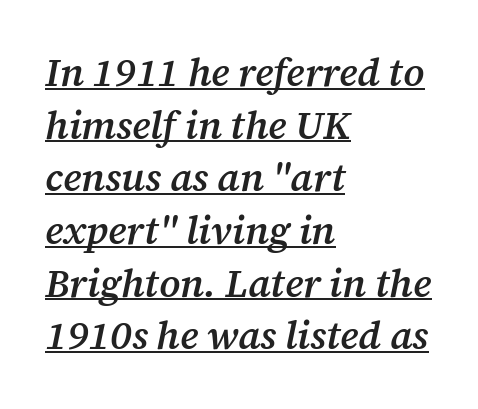
{"serif": "yes", "italic": "yes", "lean": "right", "slant_degrees": 12, "bold": "semi", "weight": "semibold", "width": "normal", "stroke_contrast": "medium", "x_height": "medium", "monospaced": "no", "underline": "yes", "align": "left", "line_spacing": "normal", "line_spacing_ratio": 1.35, "letter_spacing": "normal", "letter_spacing_em": 0.0, "glyph_px": 39}
